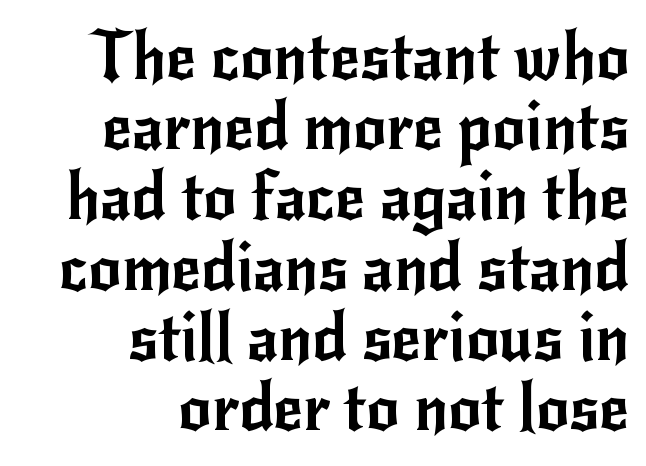
Where is the straight margin? On the right. Unlike italic type, these characters show no tilt at all. Default kerning and tracking; the words read as compact shapes. The text was rendered using a sans face with plain stroke endings. A typesetter would call this leading minimal, almost set solid. The strip under each line holds only bare page.
